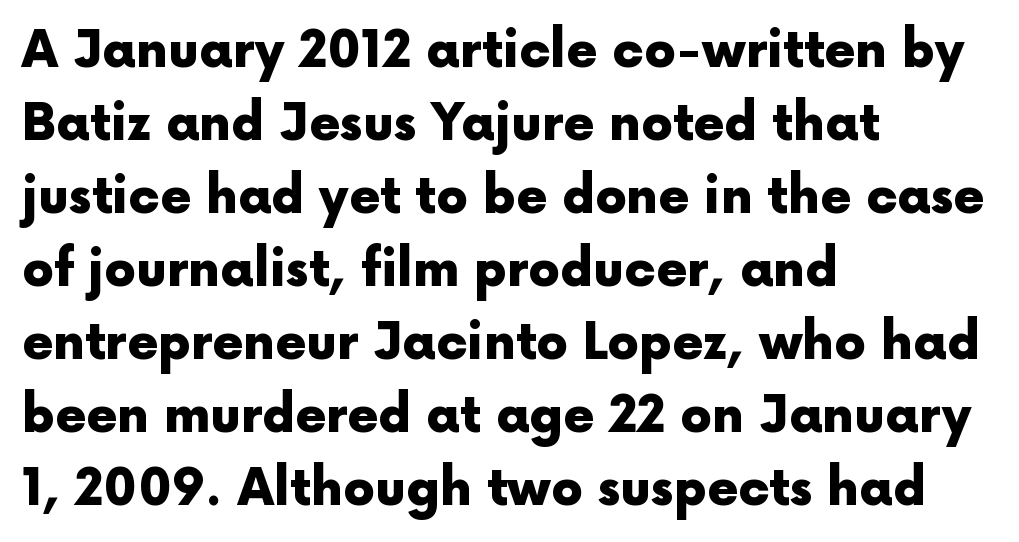
{"serif": "no", "italic": "no", "bold": "yes", "weight": "heavy", "width": "normal", "x_height": "medium", "monospaced": "no", "underline": "no", "align": "left", "line_spacing": "normal", "line_spacing_ratio": 1.46, "letter_spacing": "normal", "letter_spacing_em": 0.0, "glyph_px": 50}
